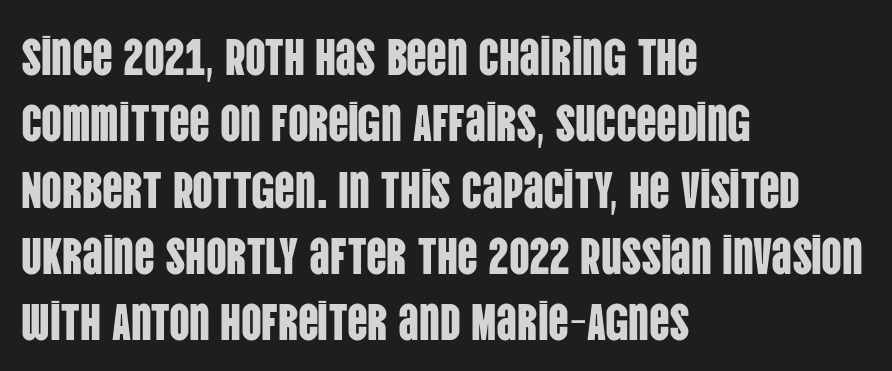
Q: Is the text italic (slanted)? A: No, it is upright.
Q: Is the typeface a serif or a sans-serif typeface? A: Sans-serif.
Q: Is the text underlined? A: No.
Q: How is the paragraph aligned? A: Left-aligned.
Q: Is the spacing between letters normal or unusually wide? A: Normal.
Q: Is the spacing between lines tight, normal or loose? A: Normal.
Q: Width (condensed, normal, or wide)? A: Condensed.
Q: Stroke contrast? A: Low.
Q: x-height? A: Large.
Q: Monospaced? A: No.
